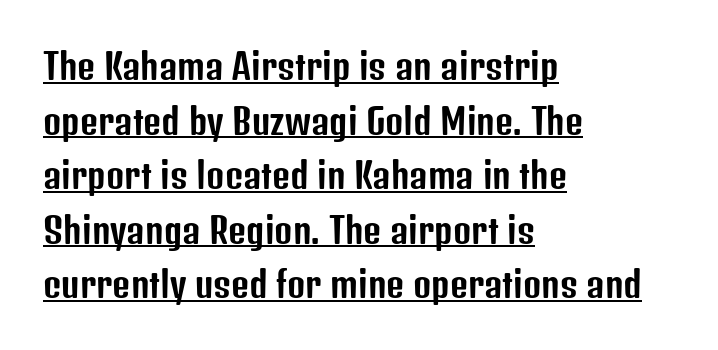
{"serif": "no", "italic": "no", "width": "condensed", "stroke_contrast": "low", "x_height": "medium", "monospaced": "no", "underline": "yes", "align": "left", "line_spacing": "normal", "line_spacing_ratio": 1.56, "letter_spacing": "normal", "letter_spacing_em": 0.0, "glyph_px": 35}
